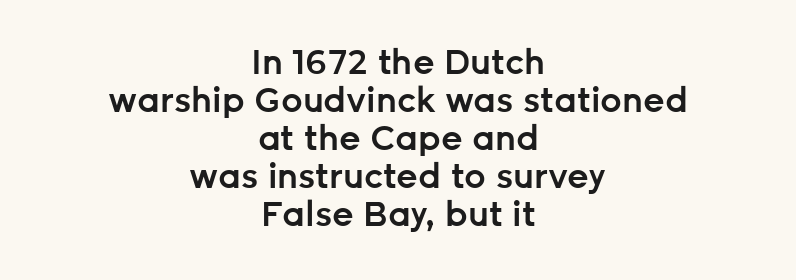
Q: Is the text bold? A: Semi-bold.
Q: Is the text italic (slanted)? A: No, it is upright.
Q: Is the typeface a serif or a sans-serif typeface? A: Sans-serif.
Q: Is the text underlined? A: No.
Q: How is the paragraph aligned? A: Centered.
Q: Is the spacing between letters normal or unusually wide? A: Normal.
Q: Is the spacing between lines tight, normal or loose? A: Tight.
Q: Width (condensed, normal, or wide)? A: Normal.
Q: Stroke contrast? A: Low.
Q: x-height? A: Medium.
Q: Monospaced? A: No.
